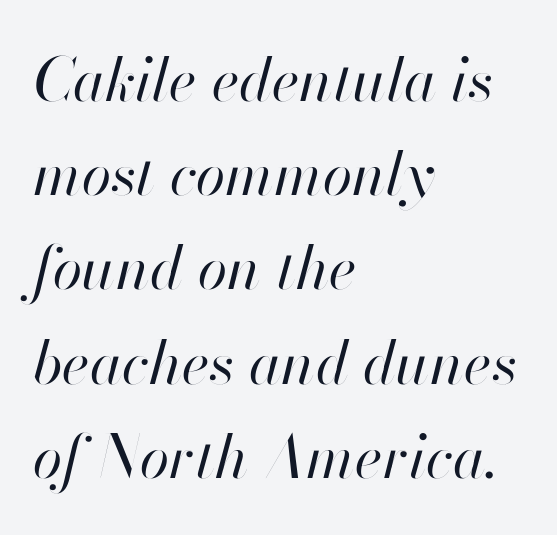
Q: Is the text bold? A: No.
Q: Is the text italic (slanted)? A: Yes, it leans right by about 13 degrees.
Q: Is the text underlined? A: No.
Q: How is the paragraph aligned? A: Left-aligned.
Q: Is the spacing between letters normal or unusually wide? A: Normal.
Q: Is the spacing between lines tight, normal or loose? A: Normal.
Q: Width (condensed, normal, or wide)? A: Normal.
Q: Stroke contrast? A: High.
Q: x-height? A: Small.
Q: Monospaced? A: No.
